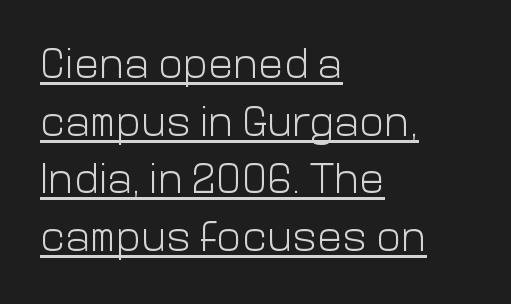
In terms of posture, this sample is upright. Short and long lines alike share a common starting point at left. Stems and bowls with no extra thickness — not bold. The rendering uses a moderate line-height, typical for paragraphs. Each letter keeps its own natural width here, so spacing adapts to shape.
